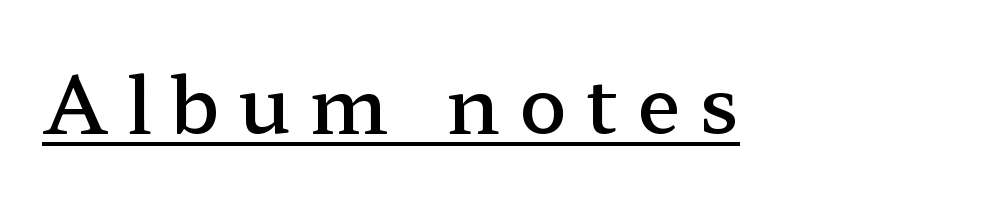
What weight is shown? A semibold, between regular and bold. Glyph-to-glyph distance is far greater than everyday printed text. Here the designer chose a conventional face with non-uniform glyph widths. A typesetter would mark this as roman, not italic. Unlike a clean sans, this face finishes its strokes with serifs.
